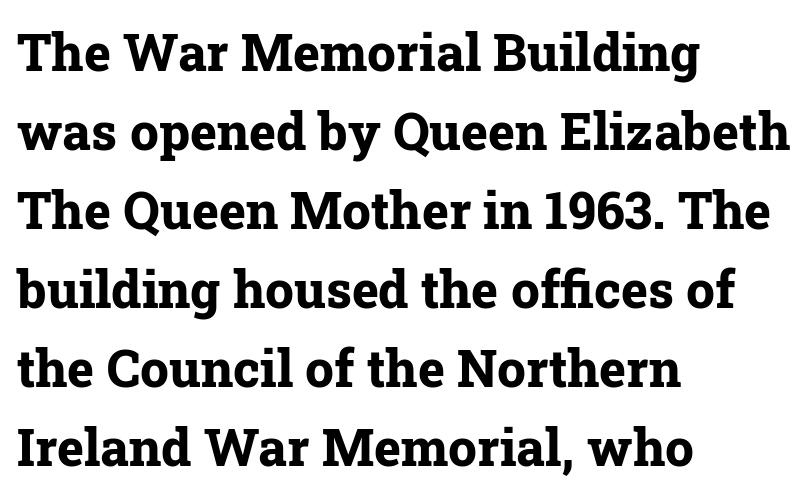
Q: Is the text bold? A: Yes.
Q: Is the text italic (slanted)? A: No, it is upright.
Q: Is the typeface a serif or a sans-serif typeface? A: Serif.
Q: Is the text underlined? A: No.
Q: How is the paragraph aligned? A: Left-aligned.
Q: Is the spacing between letters normal or unusually wide? A: Normal.
Q: Is the spacing between lines tight, normal or loose? A: Normal.
Q: Width (condensed, normal, or wide)? A: Normal.
Q: Stroke contrast? A: Low.
Q: x-height? A: Medium.
Q: Monospaced? A: No.
